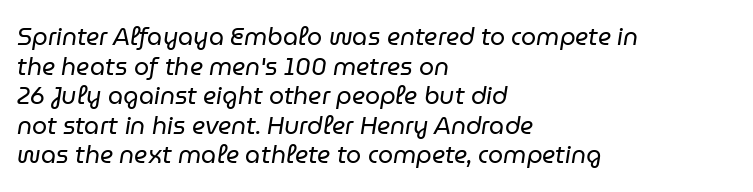
Q: Is the text bold? A: No.
Q: Is the text italic (slanted)? A: Yes, it leans right by about 9 degrees.
Q: Is the text underlined? A: No.
Q: How is the paragraph aligned? A: Left-aligned.
Q: Is the spacing between letters normal or unusually wide? A: Normal.
